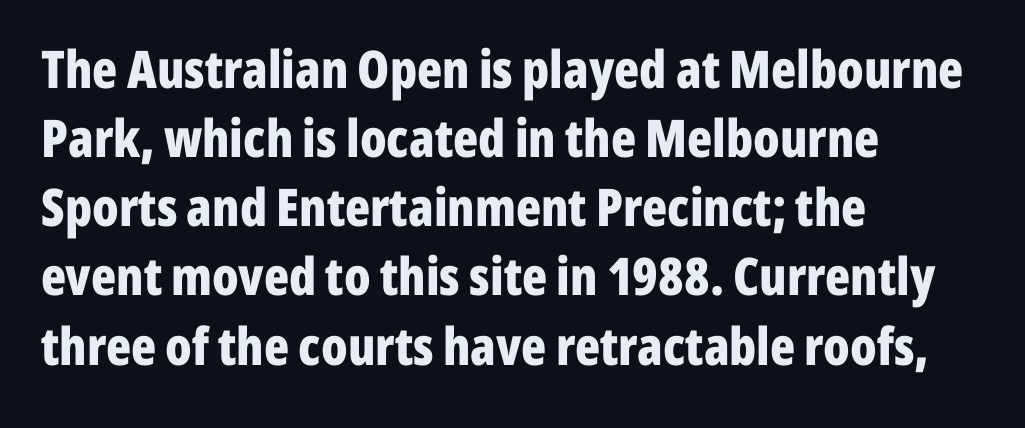
Q: Is the text bold? A: Yes.
Q: Is the text italic (slanted)? A: No, it is upright.
Q: Is the typeface a serif or a sans-serif typeface? A: Sans-serif.
Q: Is the text underlined? A: No.
Q: How is the paragraph aligned? A: Left-aligned.
Q: Is the spacing between letters normal or unusually wide? A: Normal.
Q: Is the spacing between lines tight, normal or loose? A: Normal.
Q: Width (condensed, normal, or wide)? A: Condensed.
Q: Stroke contrast? A: Low.
Q: x-height? A: Medium.
Q: Monospaced? A: No.
